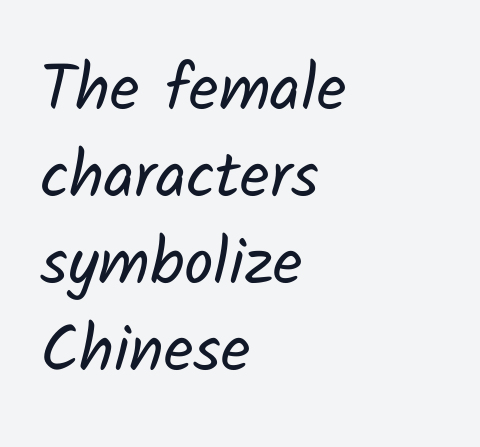
Q: Is the text bold? A: No.
Q: Is the typeface a serif or a sans-serif typeface? A: Sans-serif.
Q: Is the text underlined? A: No.
Q: How is the paragraph aligned? A: Left-aligned.
Q: Is the spacing between letters normal or unusually wide? A: Normal.
Q: Is the spacing between lines tight, normal or loose? A: Normal.
Q: Width (condensed, normal, or wide)? A: Normal.
Q: Stroke contrast? A: Low.
Q: x-height? A: Medium.
Q: Monospaced? A: No.
